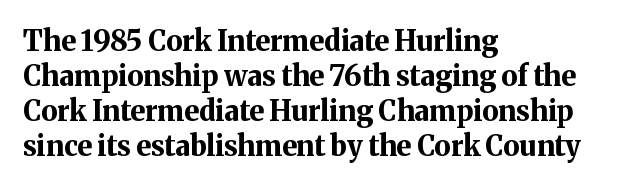
The letters stand straight up with perfectly vertical stems. The strokes are fattened all the way to bold. Has an underline been added? It has not. In terms of letterspacing, this is plain default setting. The passage shown is typed in a proportional face where columns would drift.
